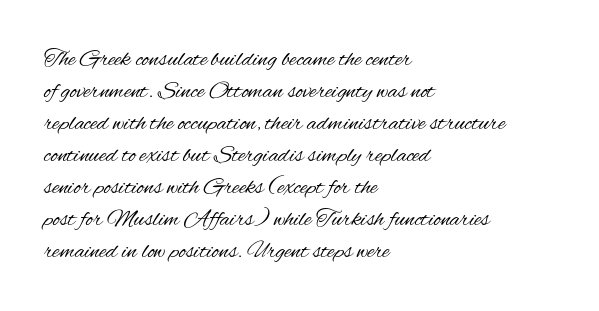
A bare baseline throughout the passage. Leftover space on each line is placed entirely after the last word. Regarding leading, the lines here are spaced in the standard way. Inter-character spacing is left at the font's built-in metrics. Compared with a typical body face, this is equally light or lighter still.
